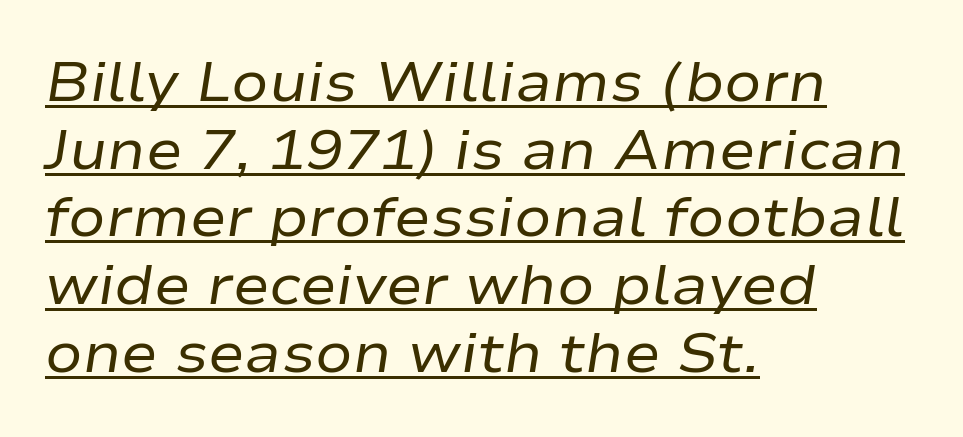
Q: Is the text bold? A: No.
Q: Is the text italic (slanted)? A: Yes, it leans right by about 9 degrees.
Q: Is the text underlined? A: Yes.
Q: How is the paragraph aligned? A: Left-aligned.
Q: Is the spacing between letters normal or unusually wide? A: Normal.
Q: Width (condensed, normal, or wide)? A: Wide.
Q: Stroke contrast? A: Low.
Q: x-height? A: Medium.
Q: Monospaced? A: No.
